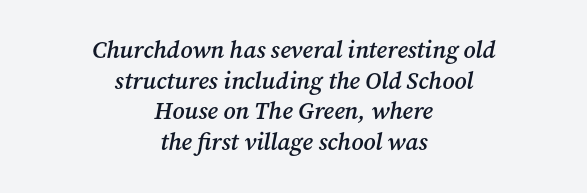
Line spacing here is normal. Check the space under the baseline: it is left empty. Students, note that the glyphs here touch the page at normal intervals. Yep, that's italic — everything's leaning. Set as a demibold, roughly 600 on the weight scale. Line starts and ends both wander, symmetrically.
